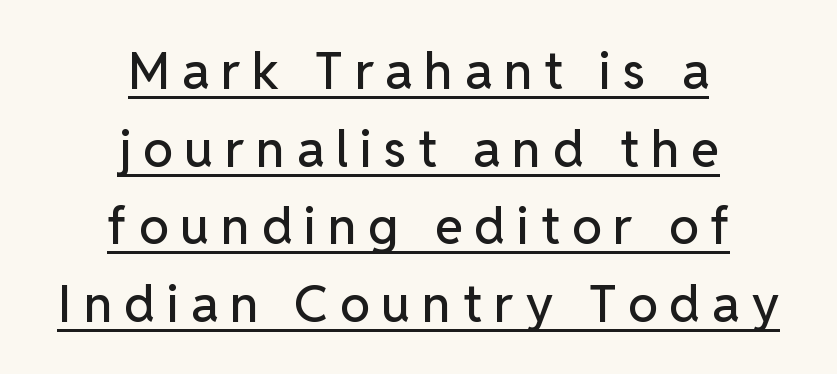
{"serif": "no", "italic": "no", "width": "normal", "stroke_contrast": "low", "x_height": "medium", "monospaced": "no", "underline": "yes", "align": "center", "line_spacing": "normal", "line_spacing_ratio": 1.52, "letter_spacing": "wide", "letter_spacing_em": 0.23, "glyph_px": 51}
